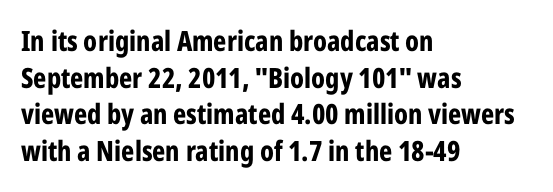
A full-strength bold gives these letters their thick strokes. Underline: absent. These lines are rendered in a variable-pitch font. Font category for this specimen: sans-serif.
